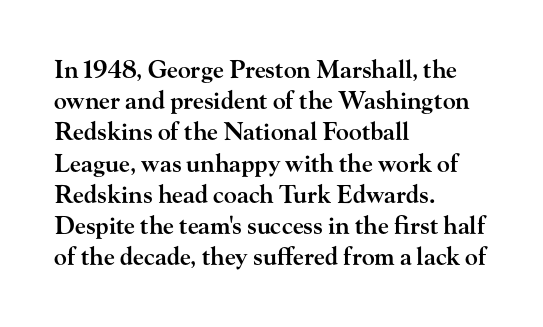
Students, this is semibold: more ink than regular, less than bold. Letter spacing: default. Any mark beneath the type? The region is blank. Rows of type keep a routine distance in the vertical direction. These lines are set flush left with a ragged right edge. Posture: straight, roman, zero tilt.
